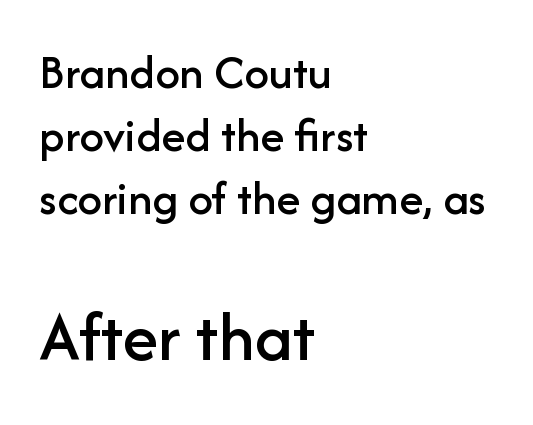
A normal amount of white space separates one row of letters from the next. Style check: upright. The specimen omits any rule beneath the text block's lines. Leftover space on each line is placed entirely after the last word. This rendering employs a face without finishing strokes, i.e., a sans-serif.
